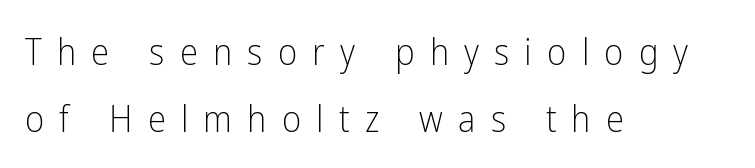
Q: Is the text bold? A: No.
Q: Is the text italic (slanted)? A: No, it is upright.
Q: Is the typeface a serif or a sans-serif typeface? A: Sans-serif.
Q: Is the text underlined? A: No.
Q: How is the paragraph aligned? A: Left-aligned.
Q: Is the spacing between letters normal or unusually wide? A: Unusually wide.
Q: Width (condensed, normal, or wide)? A: Condensed.
Q: Stroke contrast? A: Low.
Q: x-height? A: Medium.
Q: Monospaced? A: No.
